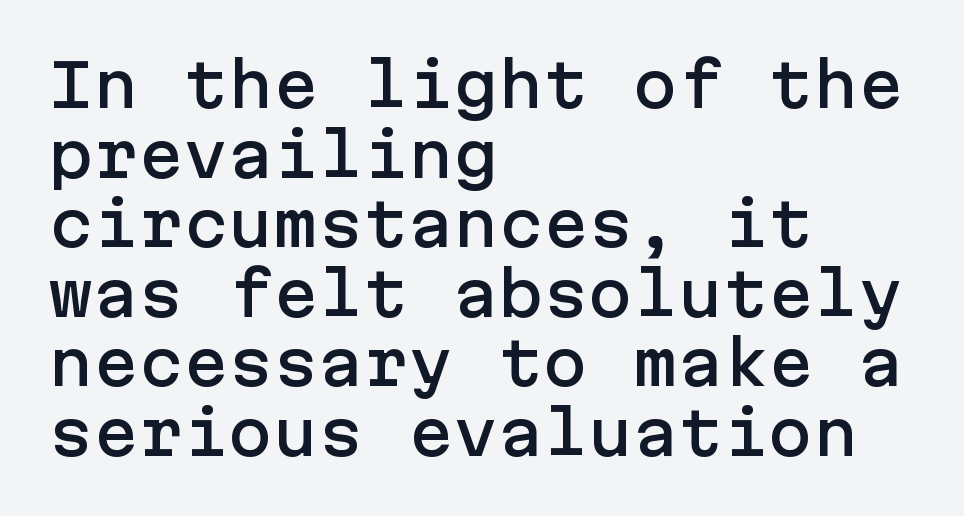
Q: Is the text italic (slanted)? A: No, it is upright.
Q: Is the typeface a serif or a sans-serif typeface? A: Sans-serif.
Q: Is the text underlined? A: No.
Q: How is the paragraph aligned? A: Left-aligned.
Q: Is the spacing between letters normal or unusually wide? A: Normal.
Q: Width (condensed, normal, or wide)? A: Normal.
Q: Stroke contrast? A: Low.
Q: x-height? A: Medium.
